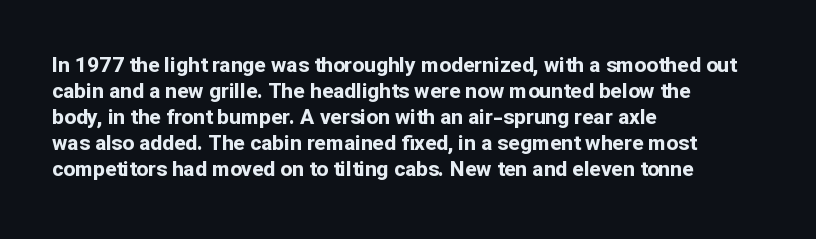
The strokes are fattened all the way to bold. Visually the block forms a straight wall on the left and a jagged coastline on the right. A typesetter would mark this as roman, not italic. The words here are not underlined.
